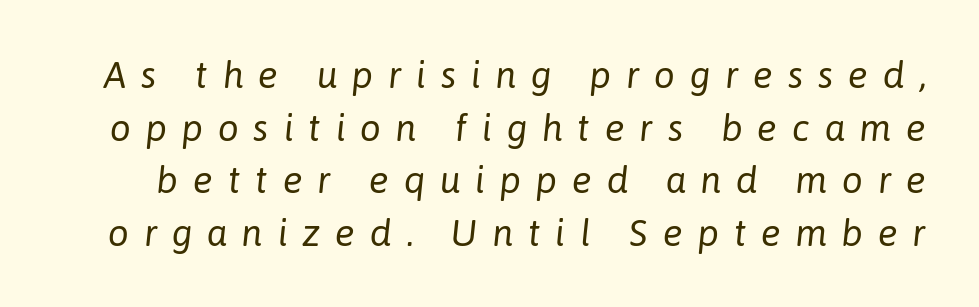
The image shows 37 px regular-weight type, italic (leaning right); set normal line spacing (1.42x), unusually wide letter spacing (+0.4 em), not underlined; low stroke contrast and a medium x-height.
